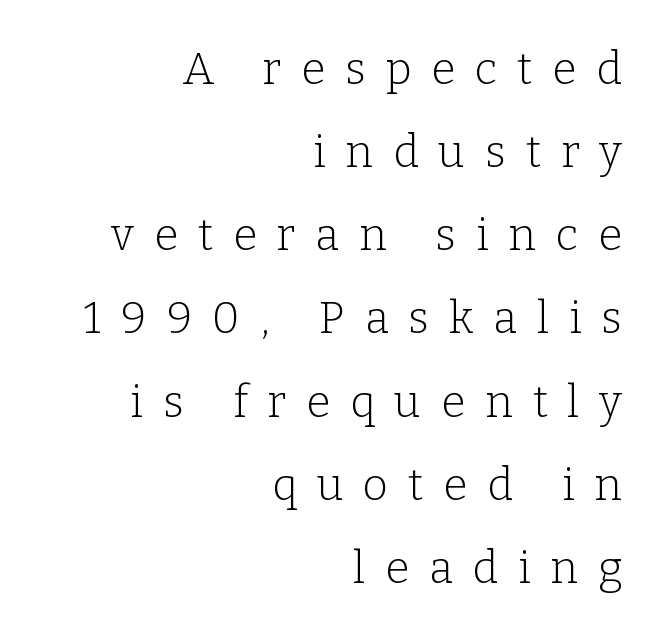
{"serif": "yes", "italic": "no", "bold": "no", "weight": "light", "width": "normal", "stroke_contrast": "low", "x_height": "medium", "monospaced": "no", "underline": "no", "align": "right", "line_spacing_ratio": 1.89, "letter_spacing": "wide", "letter_spacing_em": 0.45, "glyph_px": 44}
